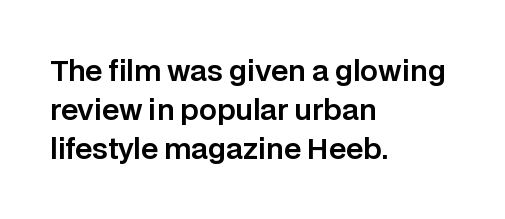
Q: Is the text italic (slanted)? A: No, it is upright.
Q: Is the typeface a serif or a sans-serif typeface? A: Sans-serif.
Q: Is the text underlined? A: No.
Q: How is the paragraph aligned? A: Left-aligned.
Q: Is the spacing between letters normal or unusually wide? A: Normal.
Q: Is the spacing between lines tight, normal or loose? A: Normal.
Q: Width (condensed, normal, or wide)? A: Normal.
Q: Stroke contrast? A: Low.
Q: x-height? A: Large.
Q: Monospaced? A: No.
